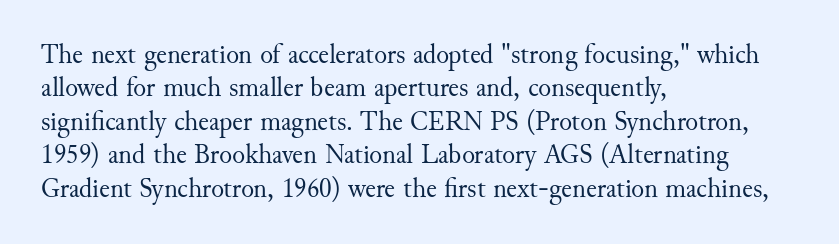
Q: Is the text bold? A: No.
Q: Is the text italic (slanted)? A: No, it is upright.
Q: Is the text underlined? A: No.
Q: How is the paragraph aligned? A: Left-aligned.
Q: Is the spacing between letters normal or unusually wide? A: Normal.
